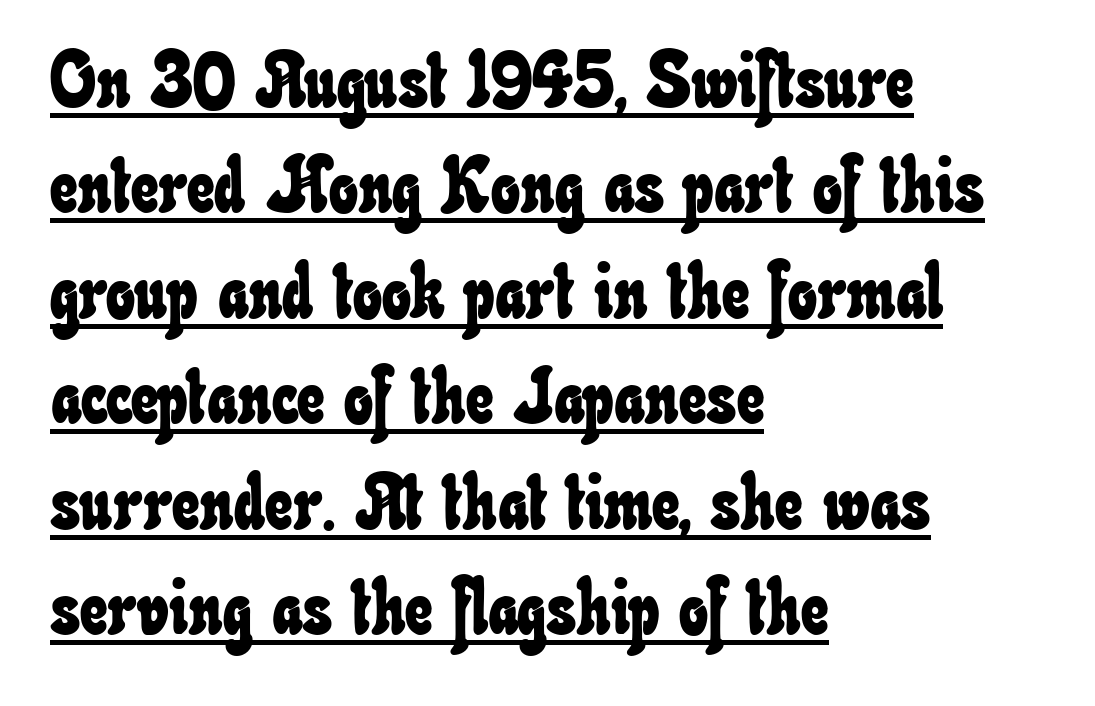
These lines are rendered in a variable-pitch font. Every row of glyphs begins at an identical x-position on the left. The specimen includes a rule beneath the text block's lines. No extra tracking has been applied to these lines. Whoever set this chose a conventional vertical rhythm.
